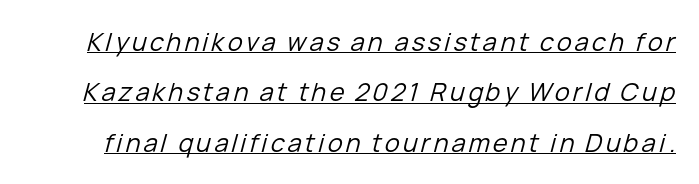
The image shows 25 px text type, italic (leaning right); set loose line spacing (2.02x), underlined.
